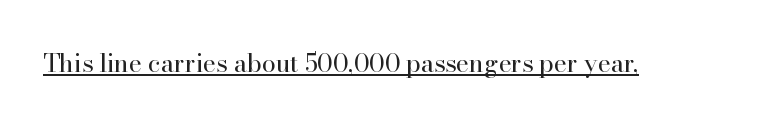
{"italic": "no", "bold": "no", "underline": "yes", "letter_spacing": "normal", "letter_spacing_em": 0.0, "glyph_px": 25}
